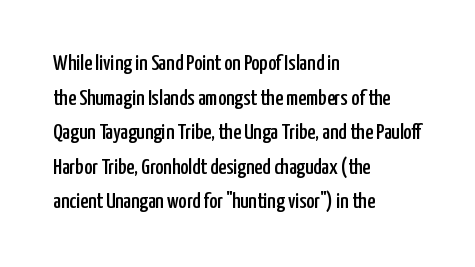
{"italic": "no", "underline": "no", "align": "left", "line_spacing": "normal", "line_spacing_ratio": 1.57, "letter_spacing": "normal", "letter_spacing_em": 0.0, "glyph_px": 22}
